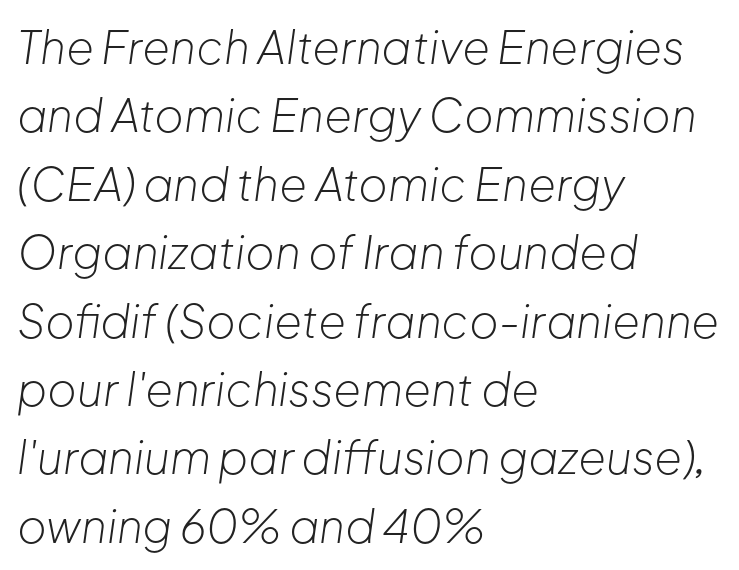
{"italic": "yes", "lean": "right", "slant_degrees": 8, "bold": "no", "weight": "light", "width": "normal", "stroke_contrast": "low", "x_height": "medium", "monospaced": "no", "underline": "no", "align": "left", "line_spacing": "normal", "line_spacing_ratio": 1.52, "letter_spacing": "normal", "letter_spacing_em": 0.0, "glyph_px": 45}
